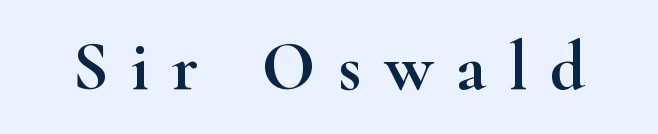
Q: Is the text italic (slanted)? A: No, it is upright.
Q: Is the typeface a serif or a sans-serif typeface? A: Serif.
Q: Is the text underlined? A: No.
Q: Is the spacing between letters normal or unusually wide? A: Unusually wide.
Q: Width (condensed, normal, or wide)? A: Wide.
Q: Stroke contrast? A: High.
Q: x-height? A: Small.
Q: Monospaced? A: No.
